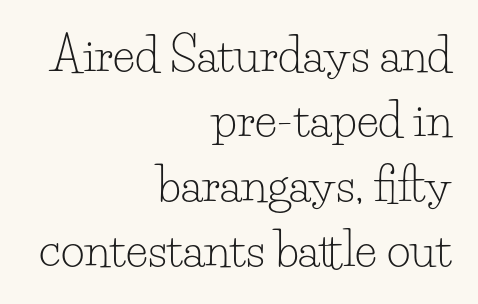
Default kerning and tracking; the words read as compact shapes. Short and long lines alike share a common ending point at right. Weight: regular or lighter. Letters rest on an invisible, unmarked baseline. Is this a fixed-width face? No — the glyphs have proportional, varying widths.
